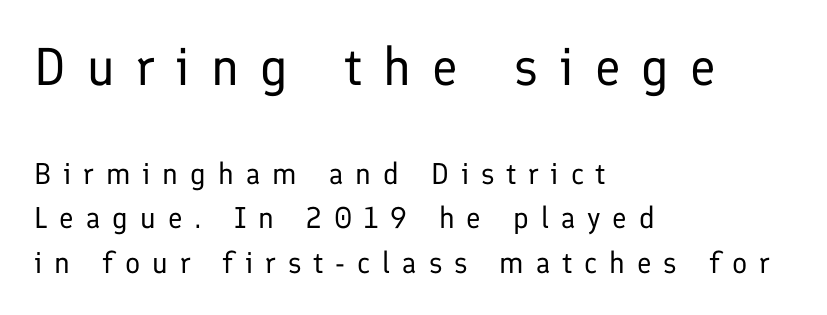
This rendering widens character spacing well past its baseline value. Each letter keeps its own natural width here, so spacing adapts to shape. The foot of each line stays bare and open. Visually, the top section dominates because its glyphs are scaled up. Nope, not italic — everything's standing straight.
